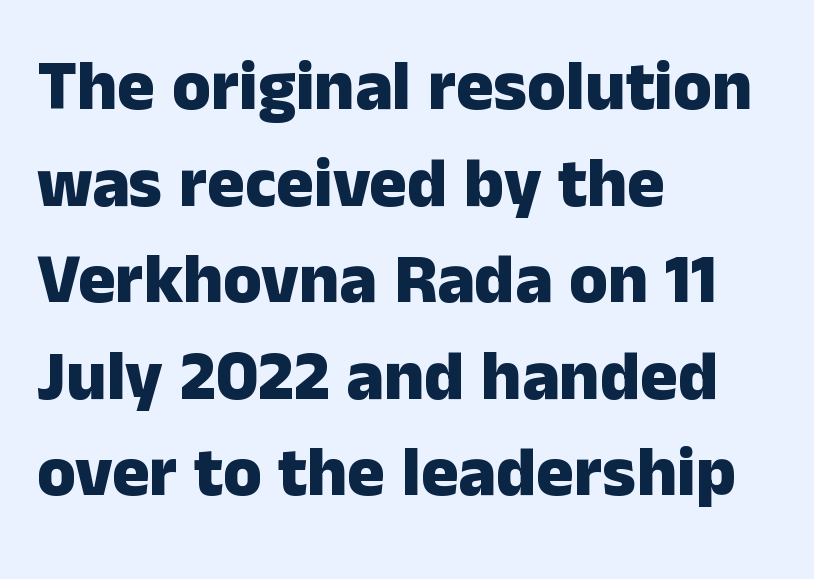
Standard letterfit; no display-style spreading of the glyphs. Teacher's note: observe the even left margin — that is flush-left alignment. The line-height multiplier appears to be the usual default. Only glyphs here, with clear space below each row. Grotesque or geometric, the face here clearly has no serifs.
